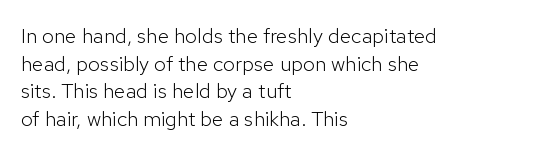
The image shows 21 px text type, upright; set left-aligned, normal line spacing (1.31x), normal letter spacing, not underlined.
